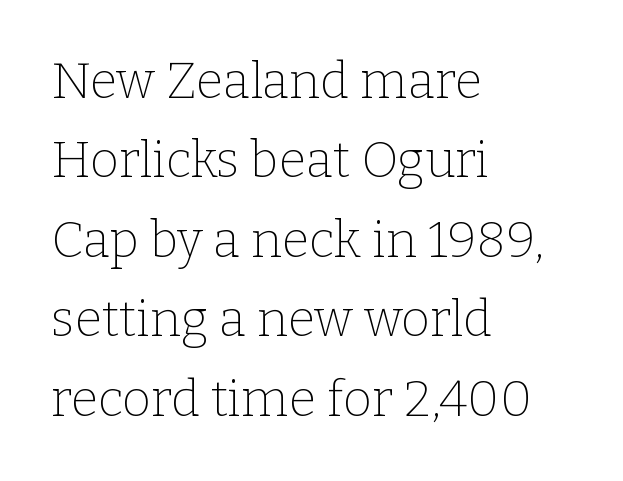
{"serif": "yes", "italic": "no", "bold": "no", "weight": "thin", "width": "normal", "stroke_contrast": "low", "x_height": "medium", "monospaced": "no", "underline": "no", "align": "left", "line_spacing": "normal", "line_spacing_ratio": 1.59, "letter_spacing": "normal", "letter_spacing_em": 0.0, "glyph_px": 50}
